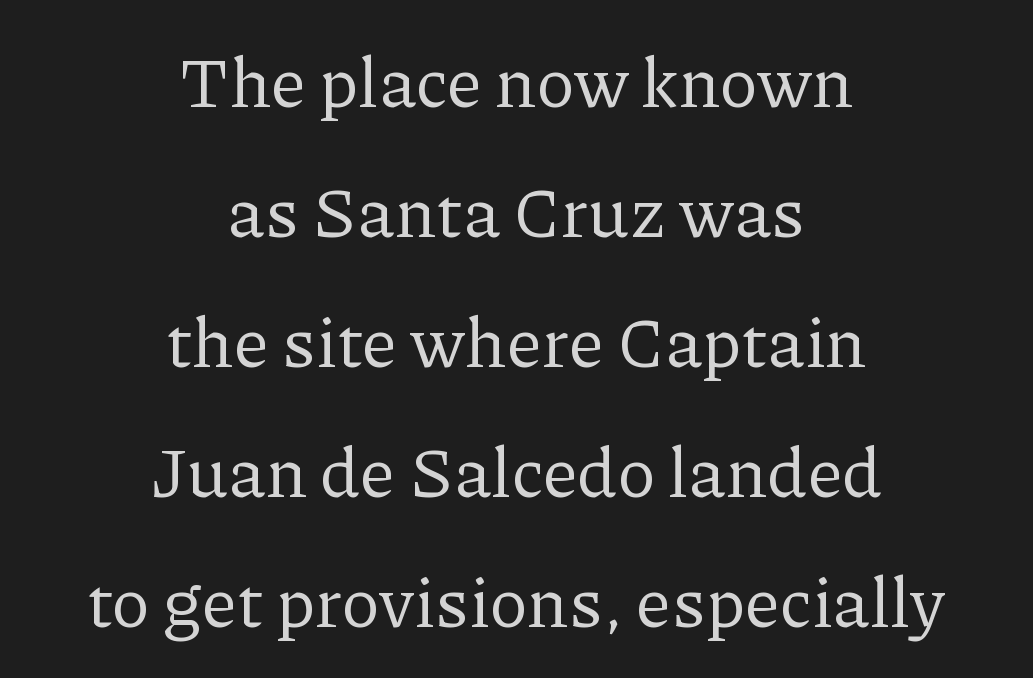
Q: Is the text bold? A: No.
Q: Is the text italic (slanted)? A: No, it is upright.
Q: Is the typeface a serif or a sans-serif typeface? A: Serif.
Q: Is the text underlined? A: No.
Q: How is the paragraph aligned? A: Centered.
Q: Is the spacing between letters normal or unusually wide? A: Normal.
Q: Width (condensed, normal, or wide)? A: Normal.
Q: Stroke contrast? A: Low.
Q: x-height? A: Medium.
Q: Monospaced? A: No.
